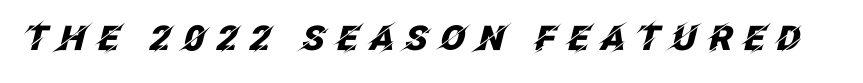
{"italic": "yes", "lean": "right", "slant_degrees": 12, "bold": "yes", "weight": "heavy", "width": "normal", "stroke_contrast": "low", "x_height": "large", "monospaced": "no", "underline": "no", "letter_spacing": "wide", "letter_spacing_em": 0.3, "glyph_px": 34}
